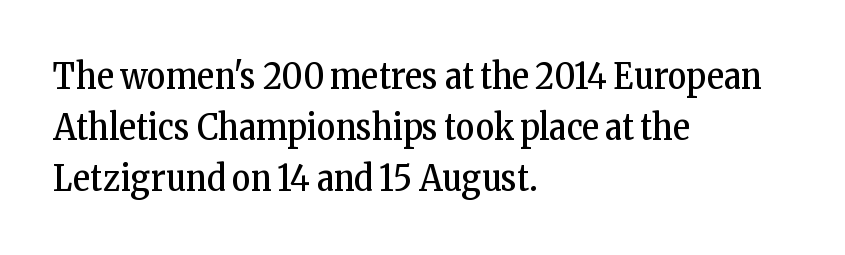
Q: Is the text bold? A: No.
Q: Is the text italic (slanted)? A: No, it is upright.
Q: Is the typeface a serif or a sans-serif typeface? A: Serif.
Q: Is the text underlined? A: No.
Q: How is the paragraph aligned? A: Left-aligned.
Q: Is the spacing between letters normal or unusually wide? A: Normal.
Q: Is the spacing between lines tight, normal or loose? A: Normal.
Q: Width (condensed, normal, or wide)? A: Condensed.
Q: Stroke contrast? A: Low.
Q: x-height? A: Medium.
Q: Monospaced? A: No.
